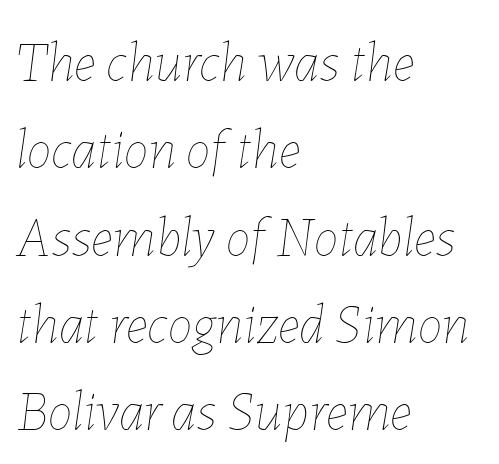
The tracking reads as untouched default to a designer's eye. Is this a fixed-width face? No — the glyphs have proportional, varying widths. Line spacing here is normal. The foot of each line stays bare and open. The face looks like a standard text weight, possibly lighter.
